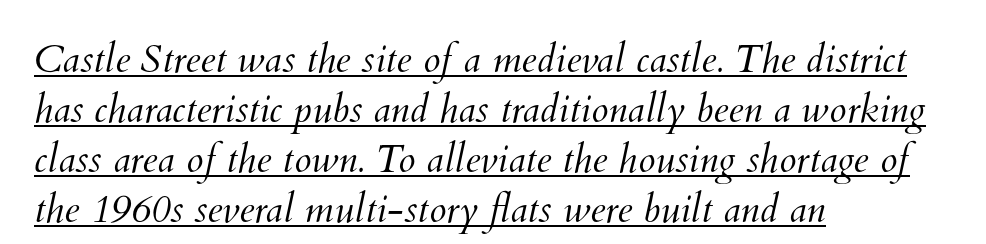
{"bold": "no", "weight": "light", "width": "normal", "stroke_contrast": "medium", "x_height": "small", "monospaced": "no", "underline": "yes", "align": "left", "line_spacing": "normal", "line_spacing_ratio": 1.28, "letter_spacing": "normal", "letter_spacing_em": 0.0, "glyph_px": 39}
